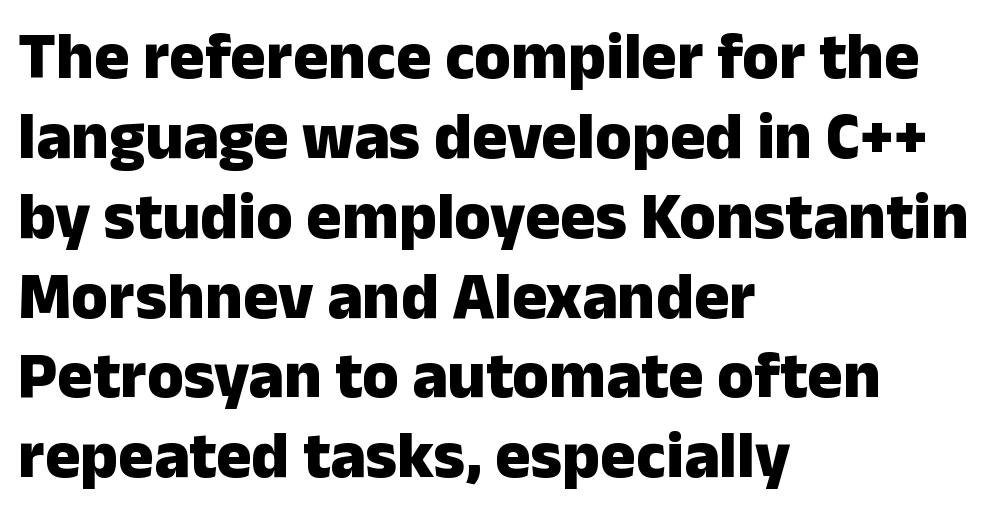
The designer went with a sans here, leaving each stem footless. I'd describe the lettering as bold — thick and assertive. Visually the block forms a straight wall on the left and a jagged coastline on the right. The face used here is proportionally spaced, like ordinary book or web type. Tall strokes in this sample are plumb rather than angled. Clear beneath every line of the passage.
